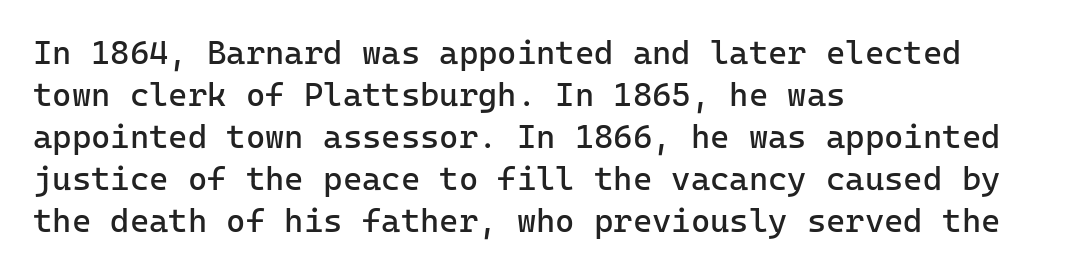
{"serif": "no", "italic": "no", "bold": "no", "weight": "regular", "width": "normal", "stroke_contrast": "low", "x_height": "medium", "monospaced": "yes", "underline": "no", "align": "left", "line_spacing": "normal", "line_spacing_ratio": 1.27, "letter_spacing": "normal", "letter_spacing_em": 0.0, "glyph_px": 33}
